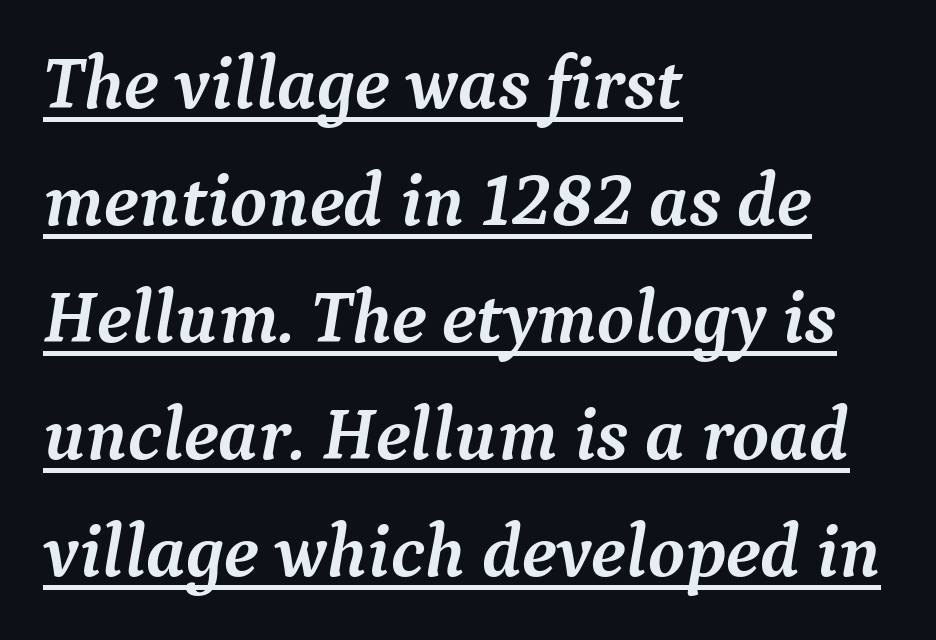
The image shows 75 px semibold serif type, italic (leaning right); set left-aligned, normal line spacing (1.56x), normal letter spacing, underlined; medium stroke contrast and a medium x-height.
